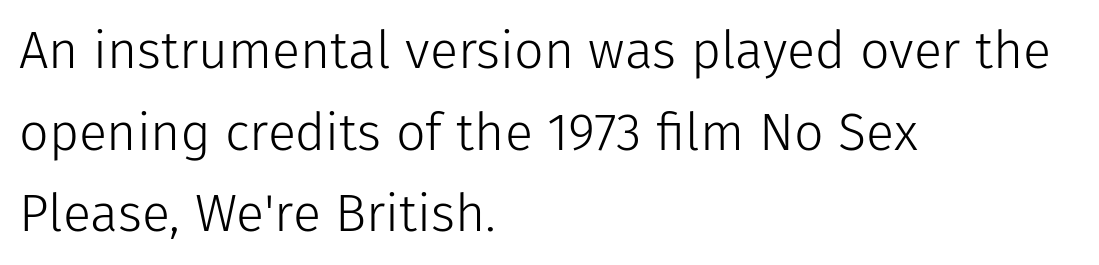
Compared with a centered layout, this one pins lines to the left instead. The type is set solid horizontally, with unmodified tracking. Classification — sans serif. The typesetting does not lean heavy: it is not bold.
